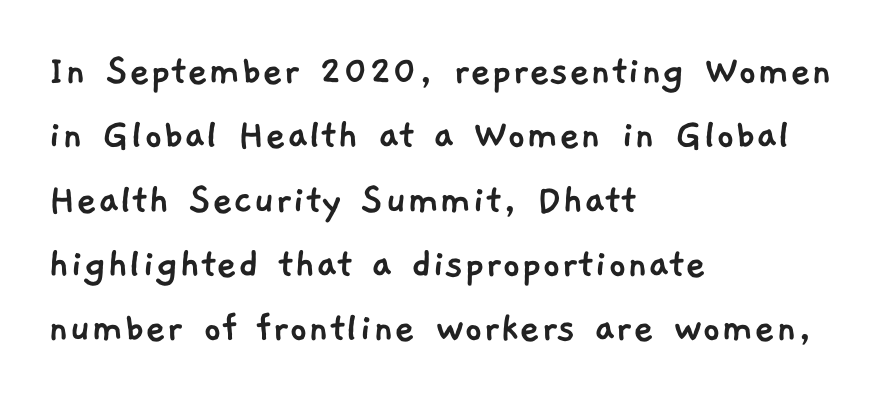
Classification — sans serif. Typeset ragged right — the left edge is the straight one. A typesetter would call this zero additional tracking. Lines of text with bare space underneath. Reading down the column, the eye jumps a familiar distance to each next line. Note the varied advance widths — an 'i' is clearly narrower than an 'm'.
